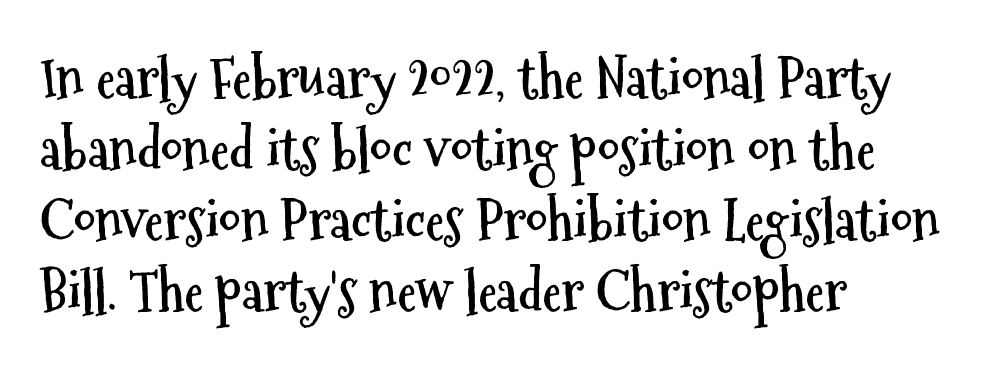
Q: Is the text bold? A: Yes.
Q: Is the text italic (slanted)? A: No, it is upright.
Q: Is the typeface a serif or a sans-serif typeface? A: Sans-serif.
Q: Is the text underlined? A: No.
Q: How is the paragraph aligned? A: Left-aligned.
Q: Is the spacing between letters normal or unusually wide? A: Normal.
Q: Is the spacing between lines tight, normal or loose? A: Normal.
Q: Width (condensed, normal, or wide)? A: Condensed.
Q: Stroke contrast? A: Medium.
Q: x-height? A: Medium.
Q: Monospaced? A: No.
